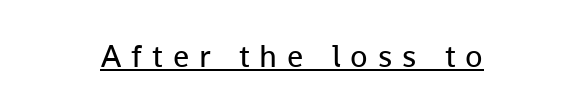
The image shows 32 px regular-weight sans-serif type, upright; set centered, unusually wide letter spacing (+0.31 em), underlined; low stroke contrast and a medium x-height.
